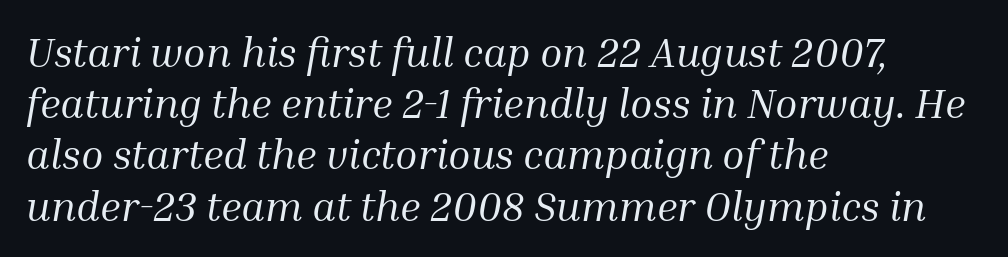
The image shows 41 px regular-weight serif type, italic (leaning right); set left-aligned, normal line spacing (1.25x), normal letter spacing, not underlined; medium stroke contrast and a medium x-height.
